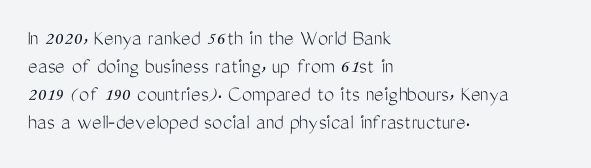
The image shows 23 px text type, upright; set left-aligned, line spacing 1.22x, normal letter spacing, not underlined.
